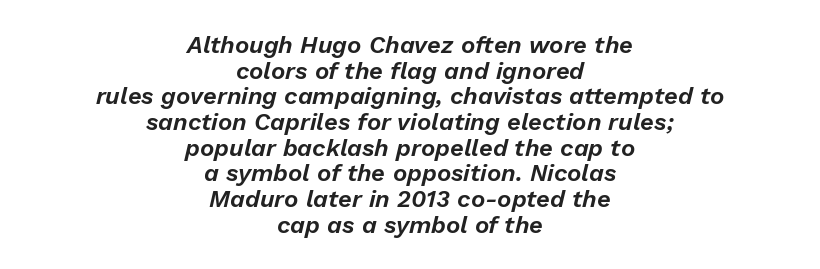
{"italic": "yes", "lean": "right", "slant_degrees": 13, "underline": "no", "align": "center", "line_spacing": "tight", "line_spacing_ratio": 1.07, "letter_spacing": "normal", "letter_spacing_em": 0.0, "glyph_px": 24}
